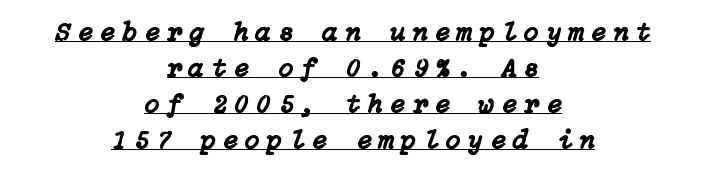
Q: Is the text italic (slanted)? A: Yes, it leans right by about 15 degrees.
Q: Is the text underlined? A: Yes.
Q: How is the paragraph aligned? A: Centered.
Q: Is the spacing between letters normal or unusually wide? A: Unusually wide.
Q: Is the spacing between lines tight, normal or loose? A: Normal.
